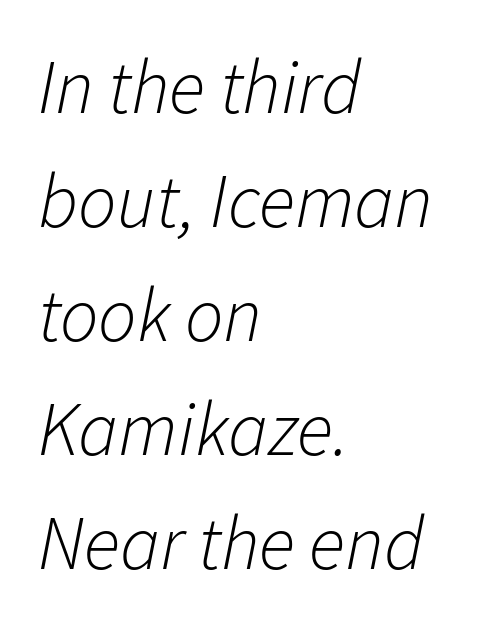
The typesetter chose a ragged-right arrangement here. Leading: standard. The face used here has a pronounced slope to its letters. Looks like regular typesetting: each glyph gets only the width it needs.
